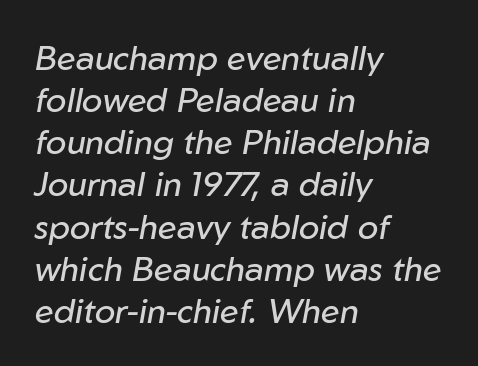
The rendering applies a slant to the glyphs. All the whitespace from short lines collects on the right. Weight class: somewhere from thin through regular. Descenders are the only things crossing below the line. Tracking value appears to be zero — textbook default spacing.
